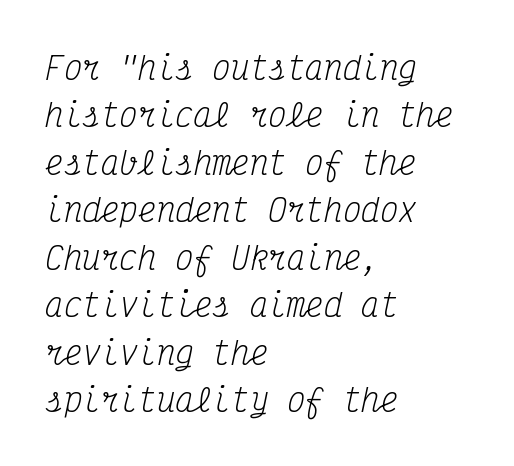
Tracking value appears to be zero — textbook default spacing. Honestly, there is no underline to notice here at all. The text block is weighted toward the left margin, trailing off unevenly rightward. Caption: face not bold, strokes unweighted.
